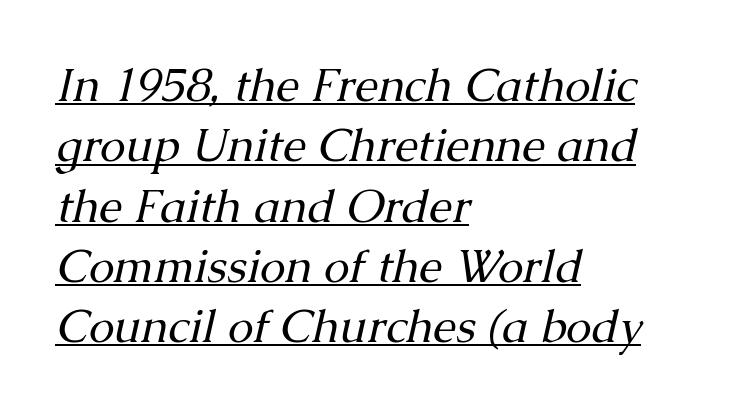
The image shows 46 px regular-weight serif type, italic (leaning right); set left-aligned, normal line spacing (1.31x), normal letter spacing, underlined; medium stroke contrast and a medium x-height.
